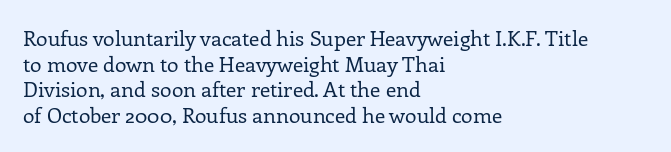
Q: Is the text bold? A: No.
Q: Is the text italic (slanted)? A: No, it is upright.
Q: Is the text underlined? A: No.
Q: How is the paragraph aligned? A: Left-aligned.
Q: Is the spacing between letters normal or unusually wide? A: Normal.
